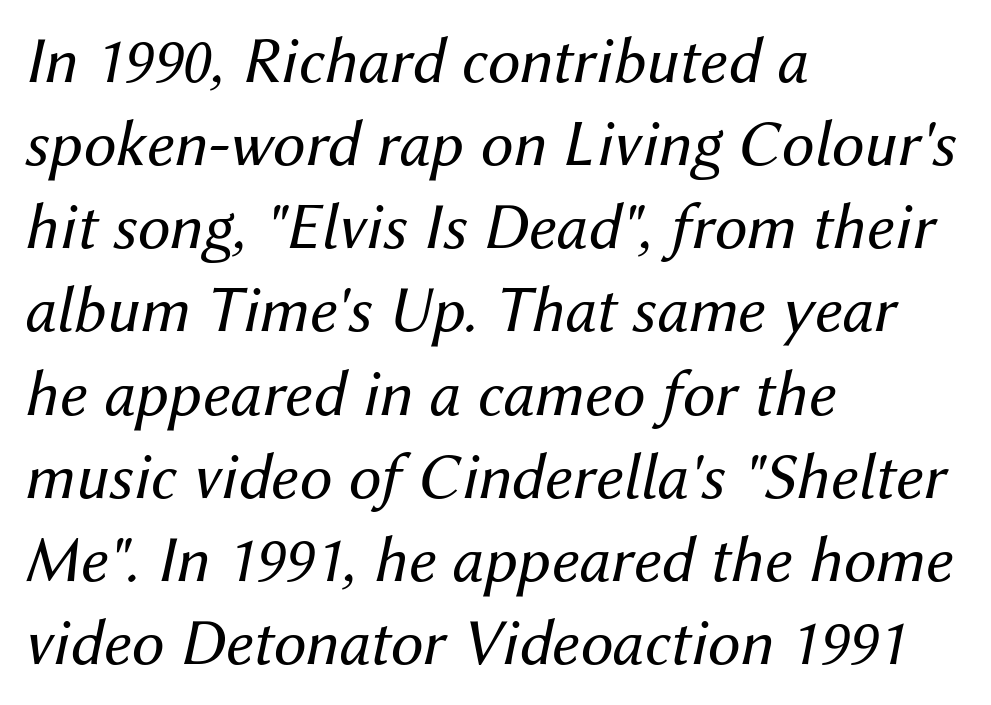
{"italic": "yes", "lean": "right", "slant_degrees": 12, "bold": "no", "weight": "regular", "width": "normal", "stroke_contrast": "medium", "x_height": "medium", "monospaced": "no", "underline": "no", "align": "left", "line_spacing": "normal", "line_spacing_ratio": 1.26, "letter_spacing": "normal", "letter_spacing_em": 0.0, "glyph_px": 66}
